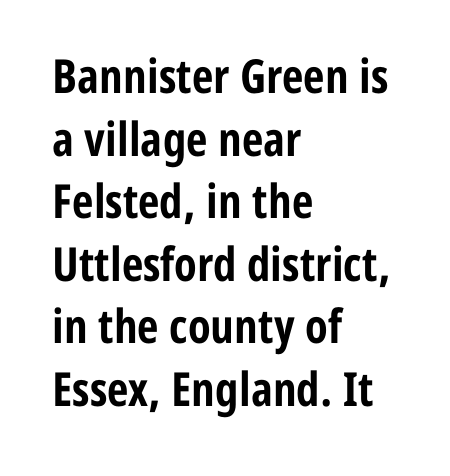
The image shows 47 px bold, condensed sans-serif type, upright; set left-aligned, normal line spacing (1.33x), normal letter spacing, not underlined; low stroke contrast and a medium x-height.
